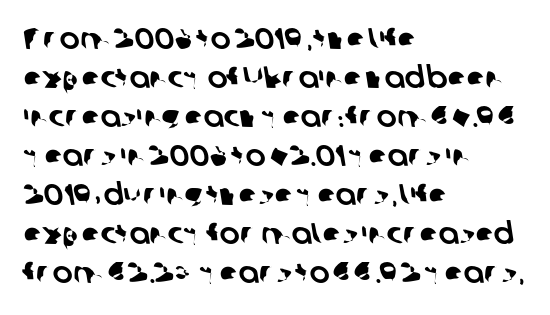
{"serif": "no", "width": "normal", "stroke_contrast": "low", "x_height": "medium", "monospaced": "no", "underline": "no", "align": "left", "line_spacing": "normal", "line_spacing_ratio": 1.3, "letter_spacing": "normal", "letter_spacing_em": 0.0, "glyph_px": 30}
